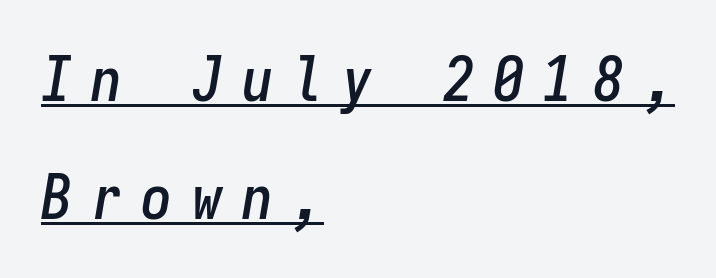
The typesetter has applied underlining to the passage shown. This sample has the even, mechanical cadence of fixed-width lettering. Italic: yes, the glyphs are oblique. A classic flush-left, rag-right setting is used for this passage. Widely set lines give the paragraph a tall, airy silhouette. The tracking jumps out immediately: characters are airy and widely separated.
